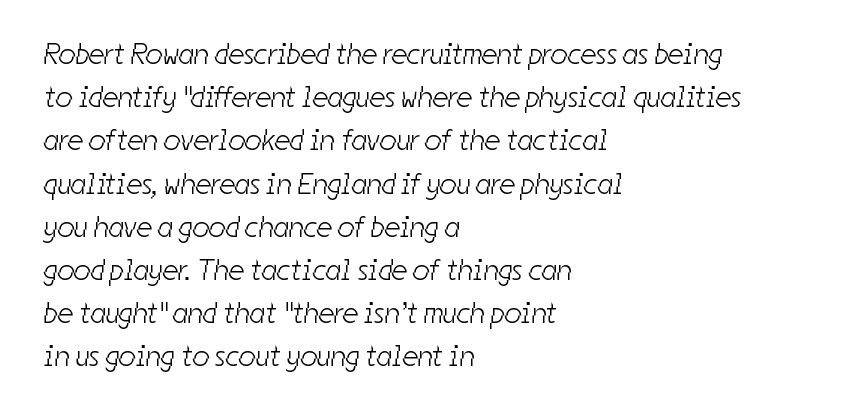
Horizontal bands of white between lines are of average thickness. To sum up the face: it is a sans, with no serifs. These lines are set flush left with a ragged right edge. The strokes carry an ordinary text weight at most. A typesetter would call this proportional, since set widths differ per character. Nobody drew a line under any word here.
